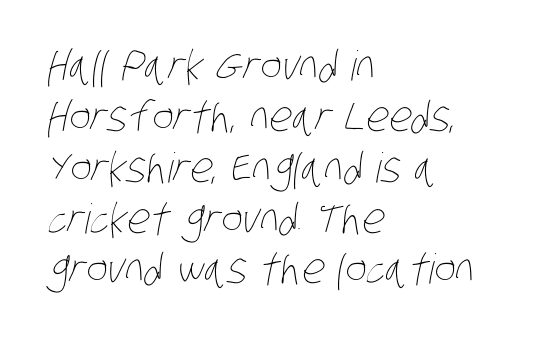
Q: Is the text bold? A: No.
Q: Is the text underlined? A: No.
Q: How is the paragraph aligned? A: Left-aligned.
Q: Is the spacing between letters normal or unusually wide? A: Normal.
Q: Width (condensed, normal, or wide)? A: Condensed.
Q: Stroke contrast? A: Low.
Q: x-height? A: Large.
Q: Monospaced? A: No.
